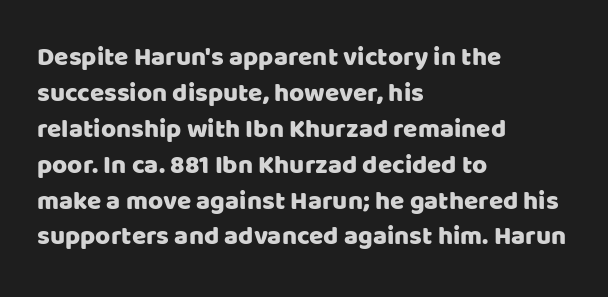
This is roman type, the default non-slanted kind. Standard letterfit; no display-style spreading of the glyphs. Evenly set lines give the paragraph a standard silhouette. The specimen omits any rule beneath the text block's lines. The paragraph shown leans on its left margin.
